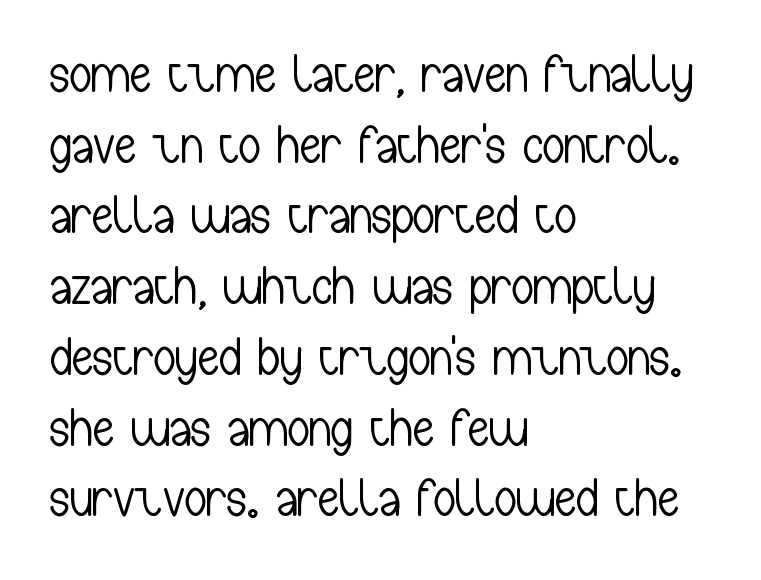
Teacher's note: observe the even left margin — that is flush-left alignment. This rendering employs a face without finishing strokes, i.e., a sans-serif. Letters have the restrained weight of plain body copy at most. Ordinary non-slanted type is in use.
